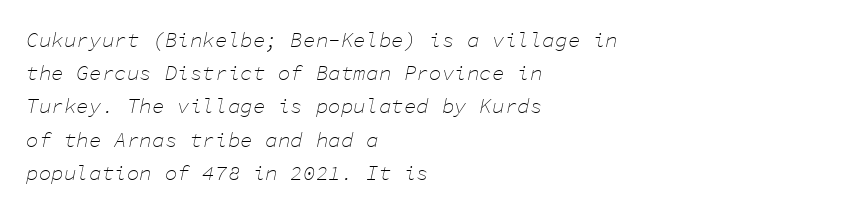
Q: Is the text bold? A: No.
Q: Is the text italic (slanted)? A: Yes, it leans right by about 11 degrees.
Q: Is the text underlined? A: No.
Q: How is the paragraph aligned? A: Left-aligned.
Q: Is the spacing between letters normal or unusually wide? A: Normal.
Q: Is the spacing between lines tight, normal or loose? A: Normal.
